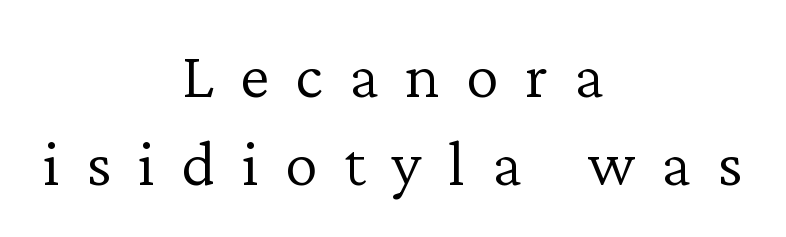
Evenly set lines give the paragraph a standard silhouette. Italic: no, the glyphs are upright roman. A light-to-regular cut is what we see here. Where is the straight margin? There isn't one; the lines are centered.
